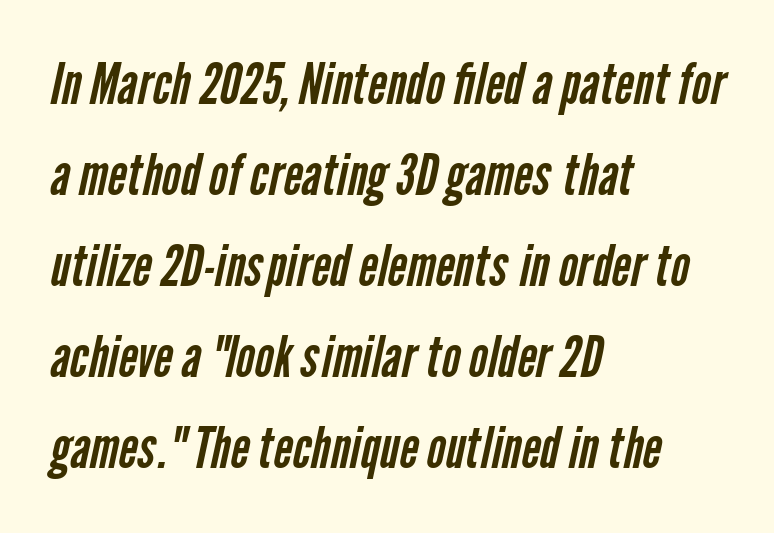
The image shows 58 px regular-weight, condensed sans-serif type; set left-aligned, normal line spacing (1.57x), normal letter spacing, not underlined; low stroke contrast and a medium x-height.
